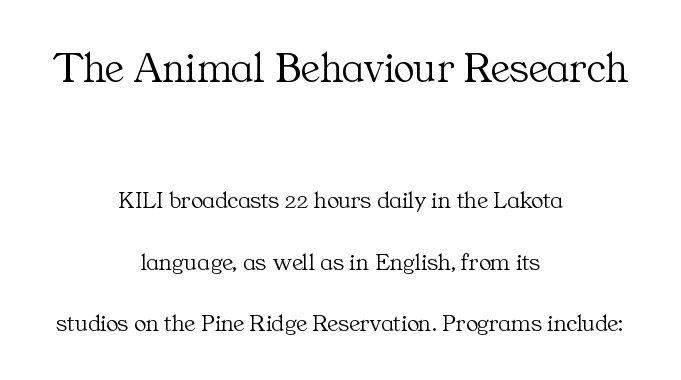
The image shows 44 px light serif type, upright; set centered, loose line spacing (2.46x), normal letter spacing, not underlined; the first (top) block is 1.76x larger; medium stroke contrast and a medium x-height.
